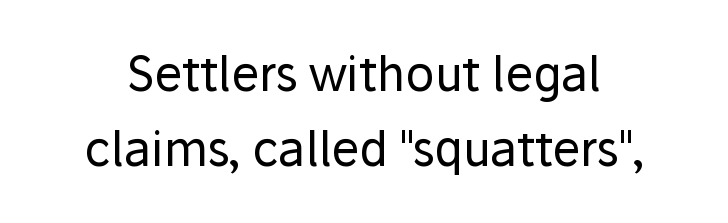
The face used here is proportionally spaced, like ordinary book or web type. A typesetter would label this face a sans. Does the leading feel generous? No, just average. The tracking reads as untouched default to a designer's eye. Stems and bowls with no extra thickness — not bold. Letters rest on an invisible, unmarked baseline.
